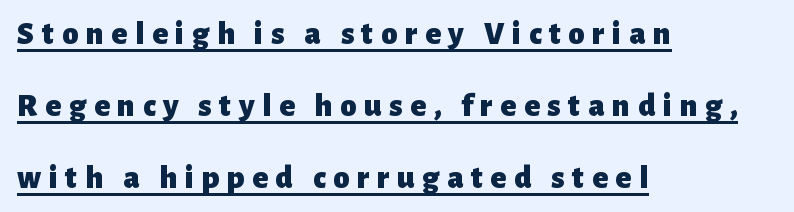
Italic? Not at all — the glyphs are vertical. Rows of type keep a wide berth in the vertical direction. I'd call this a sans setting — the letters go barefoot. Between one letter and the next there's a generous, obvious gap. Teacher's note: observe the even left margin — that is flush-left alignment. Summary of weight: heavy, a full bold.
